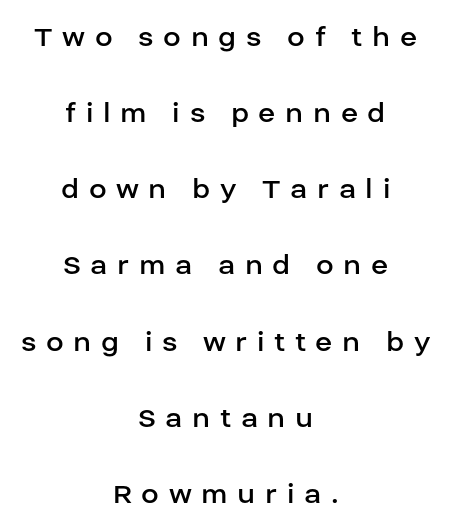
{"serif": "no", "italic": "no", "bold": "no", "weight": "regular", "width": "normal", "stroke_contrast": "low", "x_height": "large", "monospaced": "no", "underline": "no", "align": "center", "line_spacing": "loose", "line_spacing_ratio": 2.38, "letter_spacing": "wide", "letter_spacing_em": 0.3, "glyph_px": 32}
